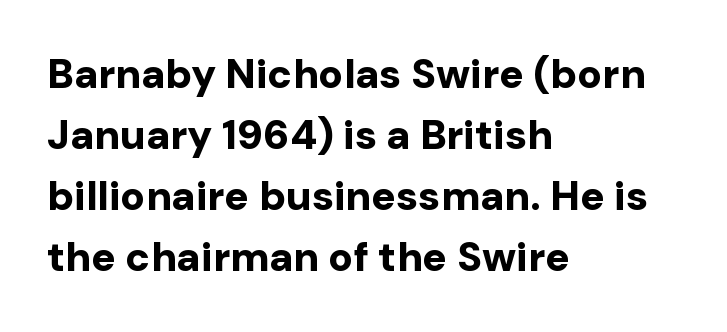
Q: Is the text bold? A: Yes.
Q: Is the text italic (slanted)? A: No, it is upright.
Q: Is the typeface a serif or a sans-serif typeface? A: Sans-serif.
Q: Is the text underlined? A: No.
Q: How is the paragraph aligned? A: Left-aligned.
Q: Is the spacing between letters normal or unusually wide? A: Normal.
Q: Is the spacing between lines tight, normal or loose? A: Normal.
Q: Width (condensed, normal, or wide)? A: Normal.
Q: Stroke contrast? A: Low.
Q: x-height? A: Medium.
Q: Monospaced? A: No.
